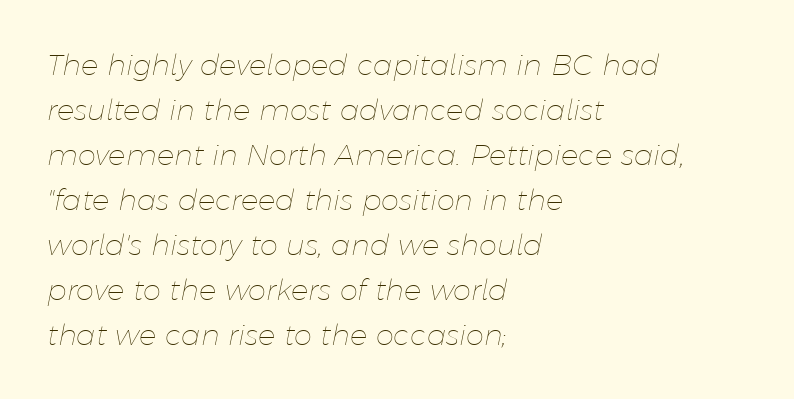
The characters are drawn with everyday or finer stroke widths. Words appear dense and cohesive because spacing is normal. Visually the block forms a straight wall on the left and a jagged coastline on the right. Honestly, the row spacing looks completely unremarkable. Here the designer chose a conventional face with non-uniform glyph widths. Words float on clear page, feet unadorned.
